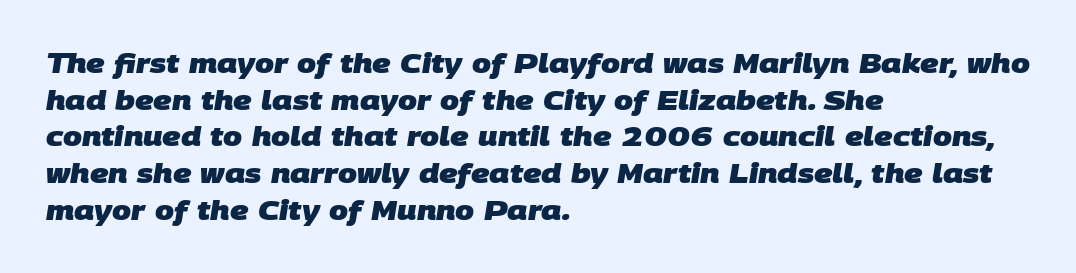
The image shows 27 px bold type; set left-aligned, normal line spacing (1.36x), normal letter spacing, not underlined.
